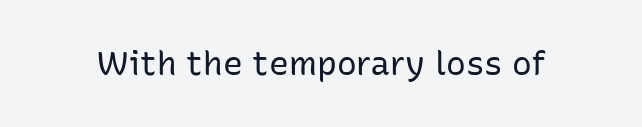
The image shows 33 px regular-weight sans-serif type, upright; set normal letter spacing, not underlined; low stroke contrast and a medium x-height.
